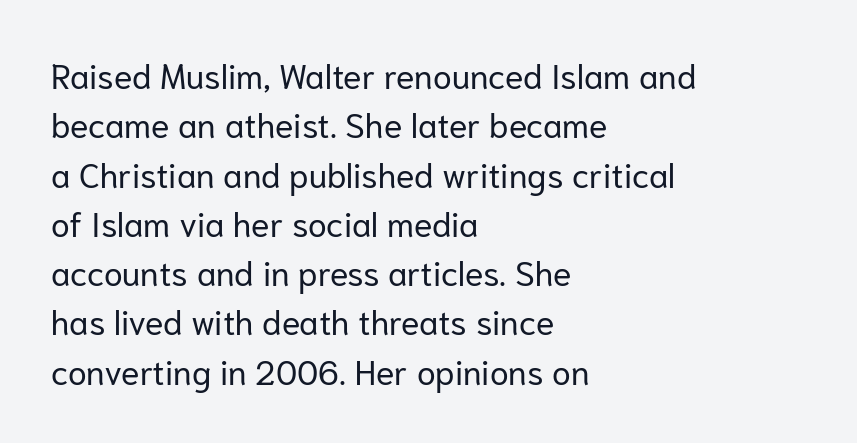
{"serif": "no", "italic": "no", "bold": "no", "weight": "regular", "width": "normal", "stroke_contrast": "low", "x_height": "medium", "monospaced": "no", "underline": "no", "align": "left", "line_spacing": "normal", "line_spacing_ratio": 1.45, "letter_spacing": "normal", "letter_spacing_em": 0.0, "glyph_px": 34}
